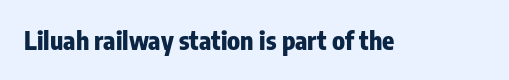
{"italic": "no", "bold": "yes", "underline": "no", "letter_spacing": "normal", "letter_spacing_em": 0.0, "glyph_px": 25}
